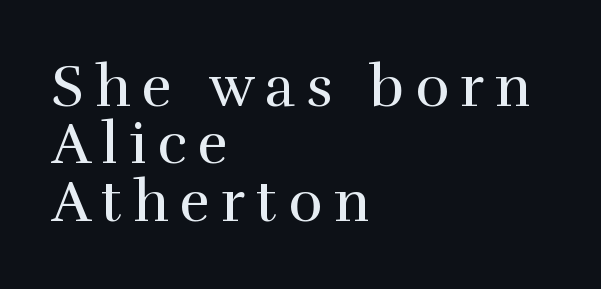
Q: Is the text bold? A: No.
Q: Is the text italic (slanted)? A: No, it is upright.
Q: Is the typeface a serif or a sans-serif typeface? A: Serif.
Q: Is the text underlined? A: No.
Q: How is the paragraph aligned? A: Left-aligned.
Q: Is the spacing between lines tight, normal or loose? A: Tight.
Q: Width (condensed, normal, or wide)? A: Normal.
Q: x-height? A: Medium.
Q: Monospaced? A: No.
